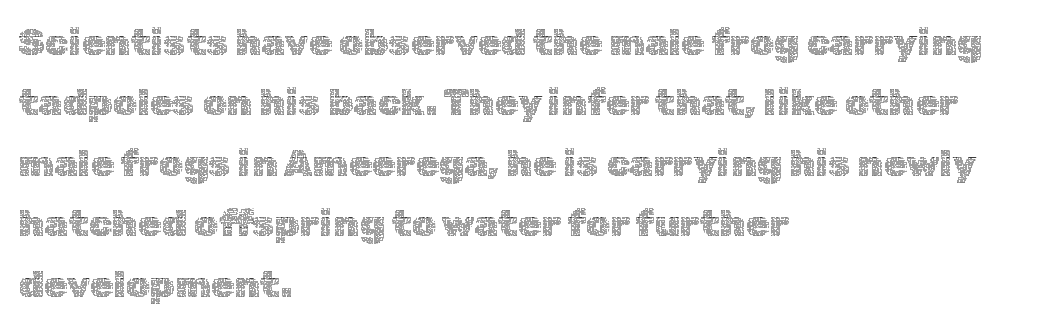
The image shows 38 px thin type, upright; set left-aligned, normal line spacing (1.59x), normal letter spacing, not underlined; a medium x-height.
